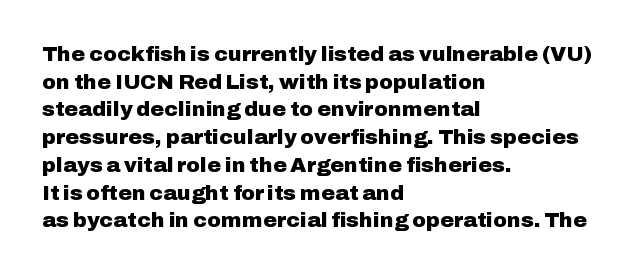
{"italic": "no", "bold": "yes", "underline": "no", "align": "left", "line_spacing": "normal", "line_spacing_ratio": 1.32, "letter_spacing": "normal", "letter_spacing_em": 0.0, "glyph_px": 21}
